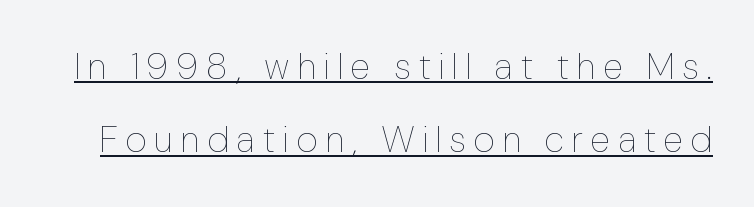
You could only call the tracking loose — the letters float apart. Character widths vary here, with narrow letters taking less room than wide ones. Leading: increased. When letters stand straight like this, we call the style roman or upright. These glyphs show unthickened strokes, regular width or finer.
